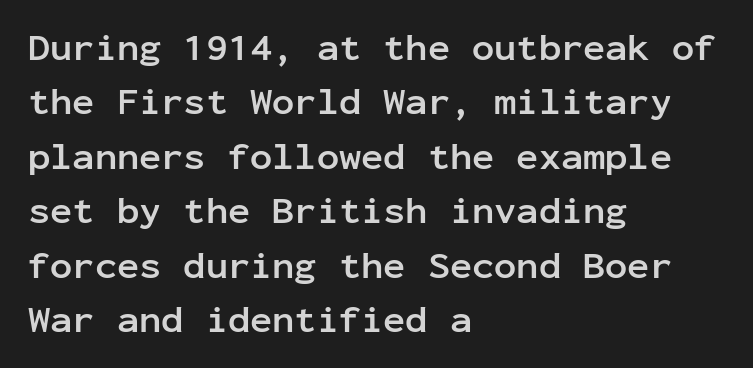
You could count columns in this text — the font is strictly monospaced. These lines stack with their left ends in a neat column. The glyphs have the mass of a bold cut. Spacing between characters is what you'd get straight out of the box.
